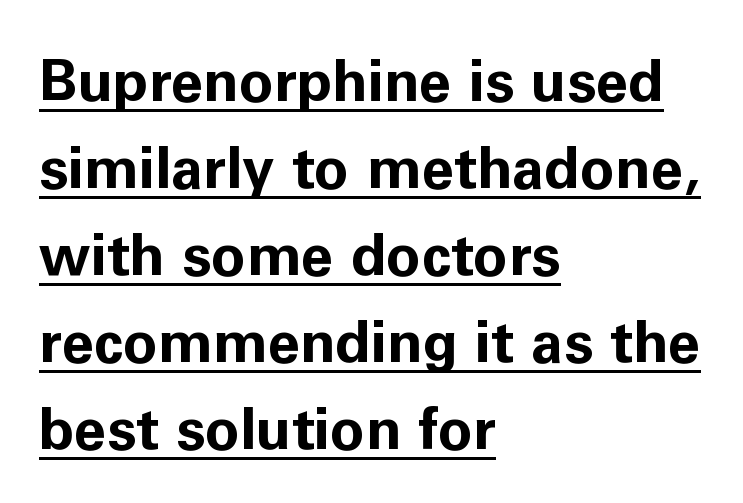
The image shows 58 px bold sans-serif type, upright; set left-aligned, normal line spacing (1.5x), normal letter spacing, underlined; low stroke contrast and a medium x-height.
